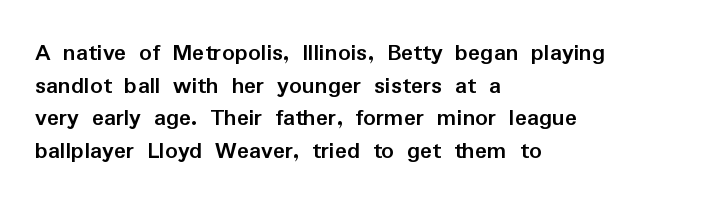
{"italic": "no", "bold": "yes", "underline": "no", "align": "left", "line_spacing": "normal", "line_spacing_ratio": 1.31, "letter_spacing": "normal", "letter_spacing_em": 0.0, "glyph_px": 25}
